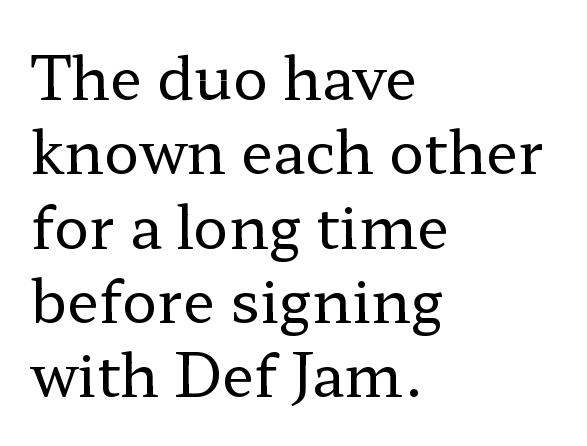
The image shows 59 px regular-weight, wide serif type, upright; set left-aligned, normal line spacing (1.26x), normal letter spacing, not underlined; low stroke contrast and a medium x-height.
